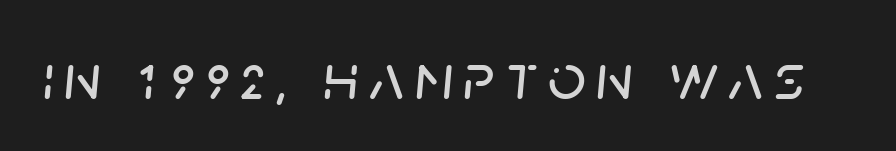
Q: Is the text italic (slanted)? A: Yes, it leans right by about 5 degrees.
Q: Is the text underlined? A: No.
Q: Width (condensed, normal, or wide)? A: Normal.
Q: Stroke contrast? A: Low.
Q: x-height? A: Large.
Q: Monospaced? A: No.
